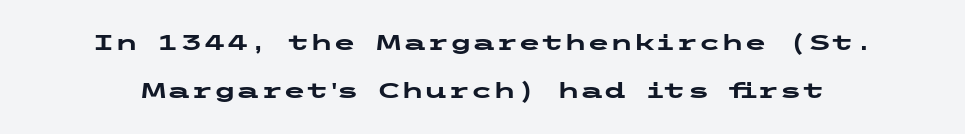
{"italic": "no", "bold": "yes", "underline": "no", "line_spacing": "loose", "line_spacing_ratio": 2.29, "letter_spacing": "normal", "letter_spacing_em": 0.0, "glyph_px": 21}
